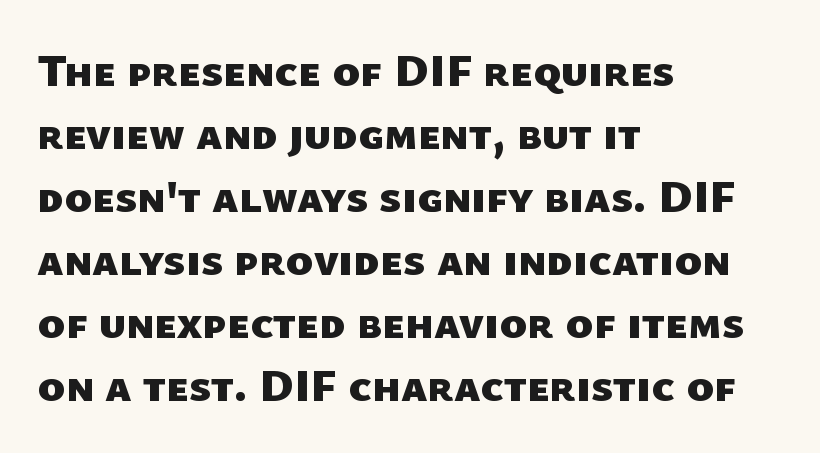
The image shows 46 px heavy sans-serif type; set left-aligned, normal line spacing (1.37x), normal letter spacing, not underlined; low stroke contrast and a medium x-height.
